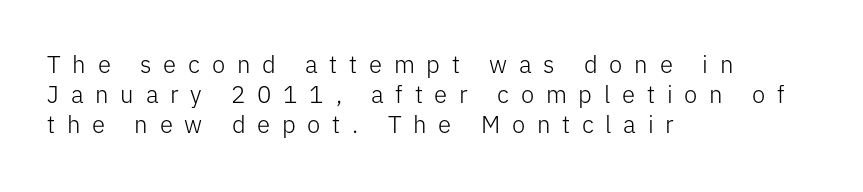
The image shows 24 px text type, upright; set left-aligned, line spacing 1.24x, unusually wide letter spacing (+0.49 em), not underlined.
